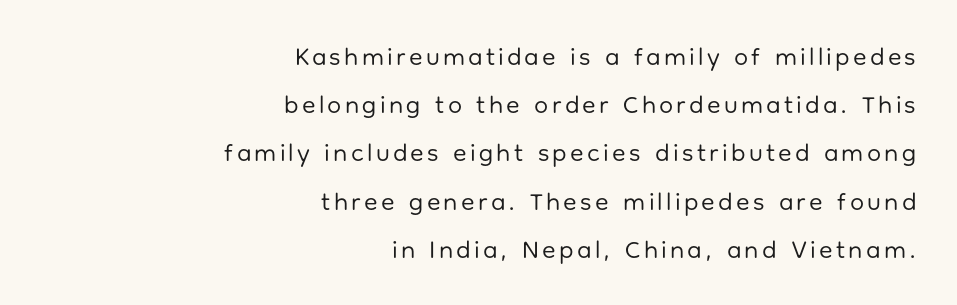
The image shows 25 px text type, upright; set right-aligned, loose line spacing (1.93x), not underlined.
